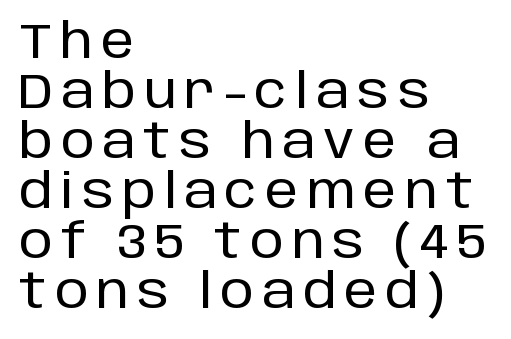
{"serif": "no", "italic": "no", "width": "normal", "stroke_contrast": "low", "x_height": "large", "monospaced": "no", "underline": "no", "align": "left", "line_spacing": "tight", "line_spacing_ratio": 1.04, "glyph_px": 48}
